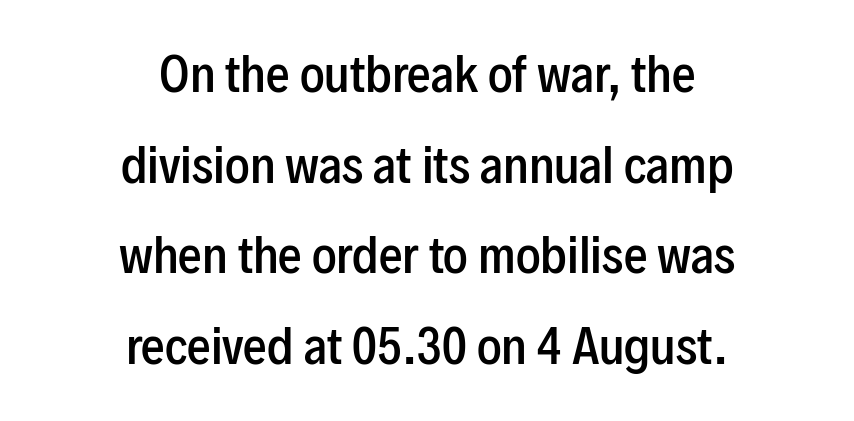
Summary of vertical rhythm: relaxed, with wide interline spacing. Characters follow at the spacing the type designer built in. The letters stand upright; this is a roman face. Decoration check: the copy has no underline. These words are printed semibold, heavier than regular yet not bold. Typeset on center — no edge is straight.
